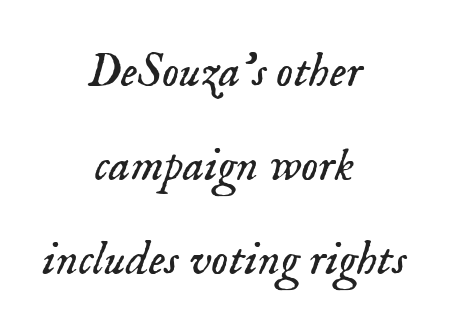
Q: Is the text bold? A: No.
Q: Is the text italic (slanted)? A: Yes, it leans right by about 18 degrees.
Q: Is the typeface a serif or a sans-serif typeface? A: Serif.
Q: Is the text underlined? A: No.
Q: How is the paragraph aligned? A: Centered.
Q: Is the spacing between letters normal or unusually wide? A: Normal.
Q: Is the spacing between lines tight, normal or loose? A: Loose.
Q: Width (condensed, normal, or wide)? A: Normal.
Q: Stroke contrast? A: Low.
Q: x-height? A: Small.
Q: Monospaced? A: No.
